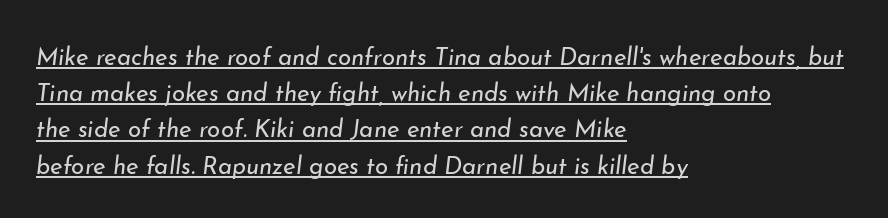
{"italic": "yes", "lean": "right", "slant_degrees": 7, "bold": "no", "underline": "yes", "align": "left", "line_spacing": "normal", "line_spacing_ratio": 1.51, "letter_spacing": "normal", "letter_spacing_em": 0.0, "glyph_px": 24}
